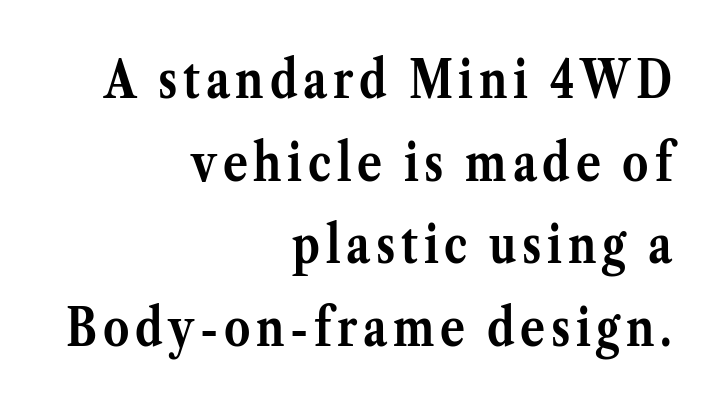
A typesetter would mark this as roman, not italic. Thick stems and heavy bowls — unmistakably bold. The passage shown stacks its lines at a standard gap. Font category for this specimen: serif. Compared with a flush-left layout, this one pins lines to the opposite, right side. This sample has the flowing, uneven cadence of proportional lettering.
